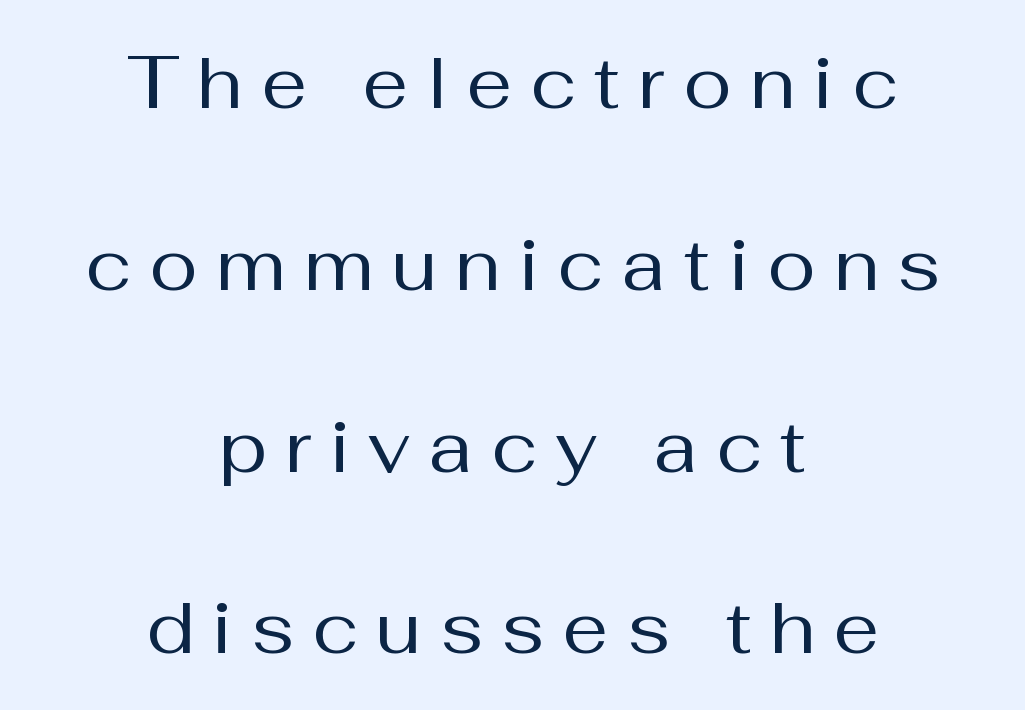
Does the lettering tilt? It doesn't — this is upright. This rendering widens character spacing well past its baseline value. No chunkiness to these letters — they're not bold. The passage shown is typed in a proportional face where columns would drift. You could fit nearly another row in the gap between these rows.
